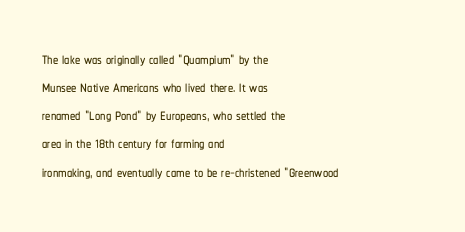
Teacher's note: observe the even left margin — that is flush-left alignment. No italicization has been applied; the sample stays upright. Clear beneath every line of the passage. Honestly, the letter spacing is just normal — you wouldn't notice it. A typesetter would call this leading conventional body-copy spacing.
